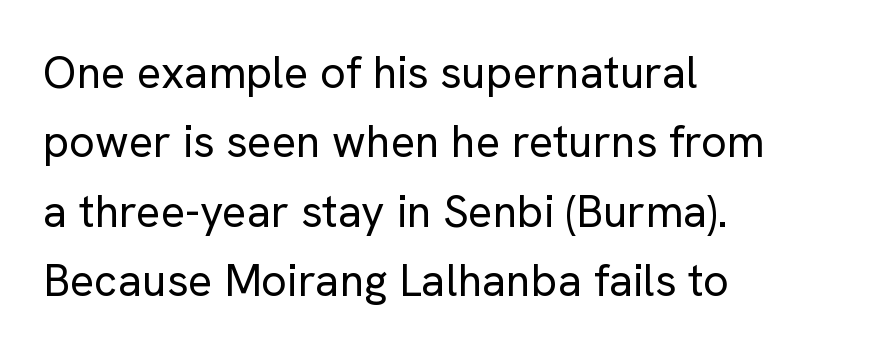
The image shows 45 px regular-weight sans-serif type, upright; set left-aligned, normal line spacing (1.54x), normal letter spacing, not underlined; low stroke contrast and a medium x-height.
